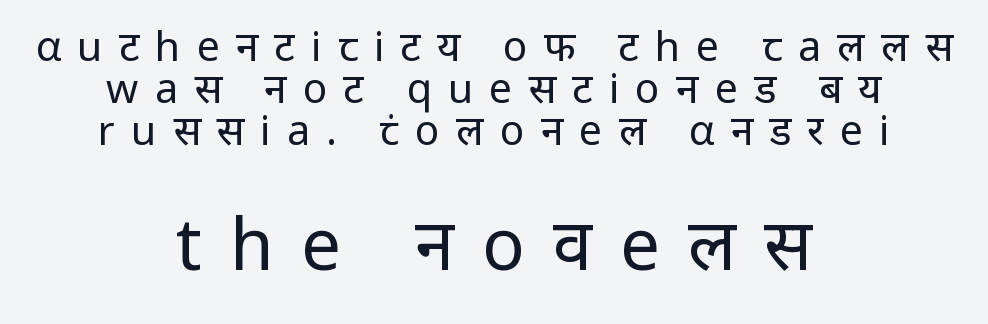
The image shows 71 px regular-weight sans-serif type, upright; set centered, tight line spacing (1.02x), unusually wide letter spacing (+0.39 em), not underlined; the second (bottom) block is 1.73x larger; low stroke contrast and a medium x-height.
